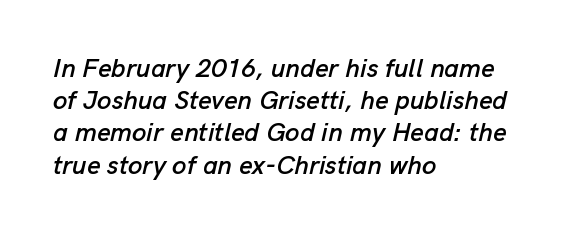
{"italic": "yes", "lean": "right", "slant_degrees": 13, "underline": "no", "align": "left", "line_spacing_ratio": 1.24, "letter_spacing": "normal", "letter_spacing_em": 0.0, "glyph_px": 26}
